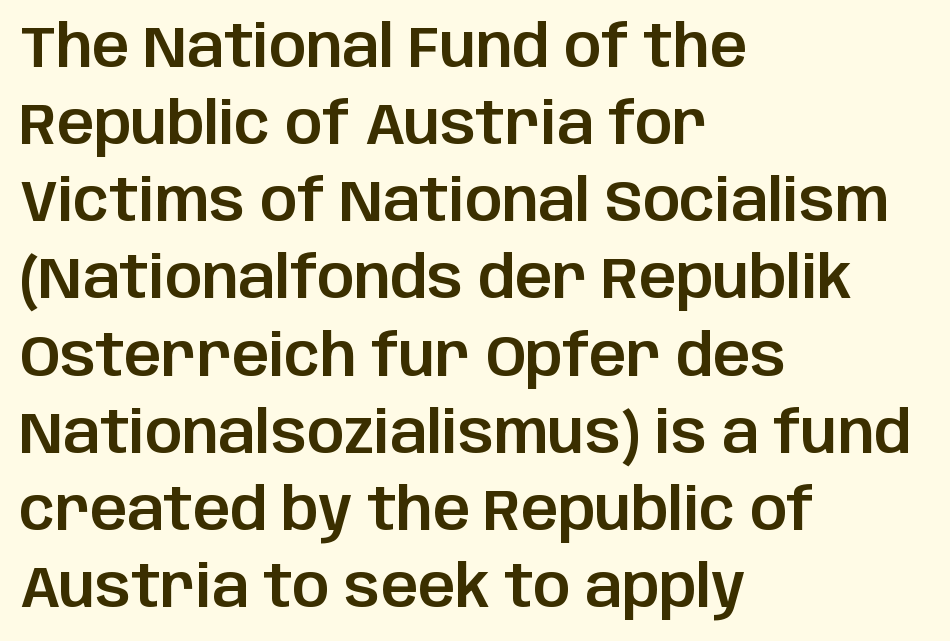
Only glyphs here, with clear space below each row. This is roman type, the default non-slanted kind. Is there much room between lines? A standard amount, neither cramped nor airy. Leftover space on each line is placed entirely after the last word. The letters advance in unequal steps, a hallmark of proportional type.
